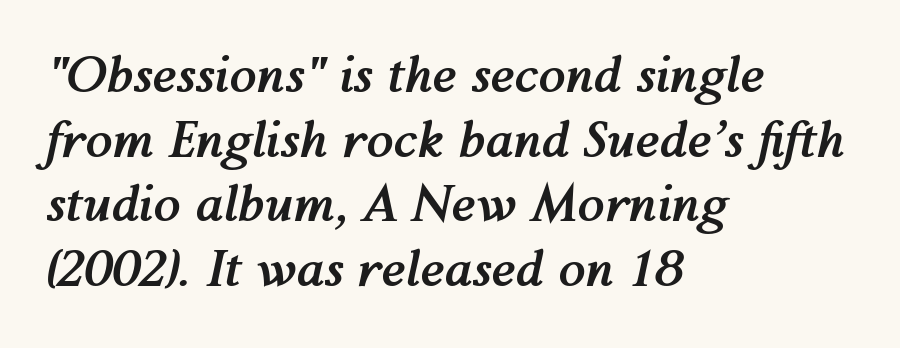
Q: Is the text bold? A: Yes.
Q: Is the text italic (slanted)? A: Yes, it leans right by about 12 degrees.
Q: Is the text underlined? A: No.
Q: How is the paragraph aligned? A: Left-aligned.
Q: Is the spacing between letters normal or unusually wide? A: Normal.
Q: Is the spacing between lines tight, normal or loose? A: Normal.
Q: Width (condensed, normal, or wide)? A: Normal.
Q: Stroke contrast? A: Medium.
Q: x-height? A: Medium.
Q: Monospaced? A: No.
